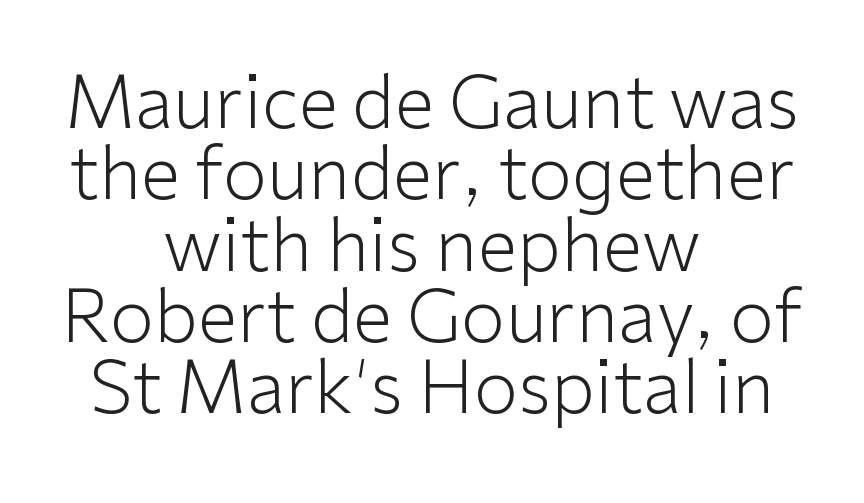
Short and long lines alike share a common midpoint. Observe the absence of serifs on each vertical stroke in this sample. Designer's note — italics off, roman on. The line-height multiplier appears low, near solid setting.
